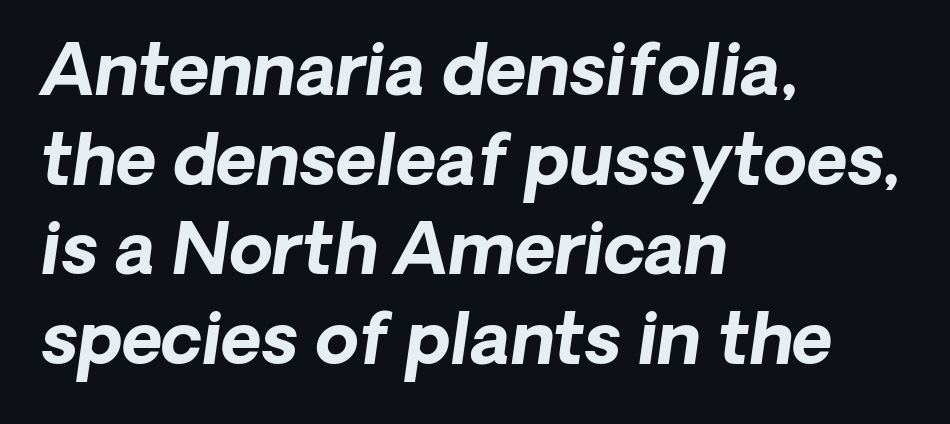
To sum up the face: it is a sans, with no serifs. Visually the block forms a straight wall on the left and a jagged coastline on the right. The rows are spaced the way most documents space them. Students, note that the glyphs here touch the page at normal intervals. Decoration check: the copy has no underline. Each letter keeps its own natural width here, so spacing adapts to shape.
